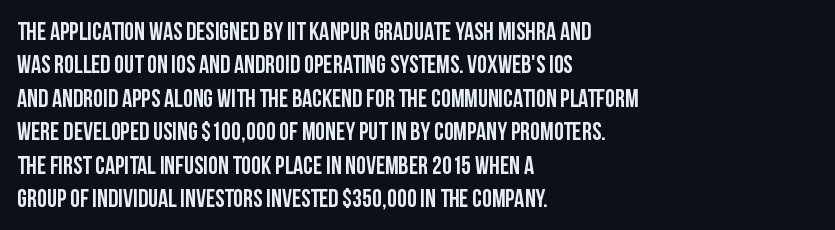
Students, observe: this is what conventionally led text looks like. Observe the ordinary spacing: letters are neighbours, not strangers. Designer's note — italics off, roman on. The specimen omits any rule beneath the text block's lines.
